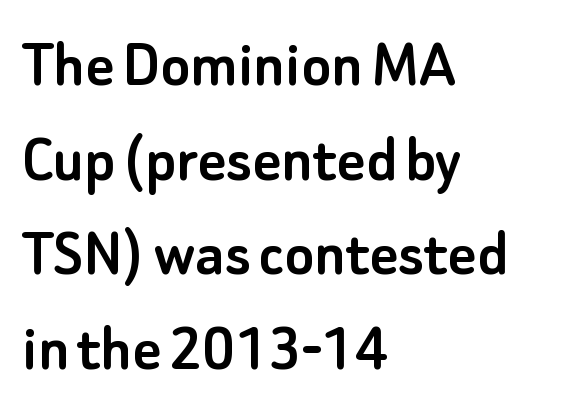
The image shows 69 px sans-serif type, upright; set left-aligned, normal line spacing (1.37x), normal letter spacing, not underlined; low stroke contrast and a small x-height.
